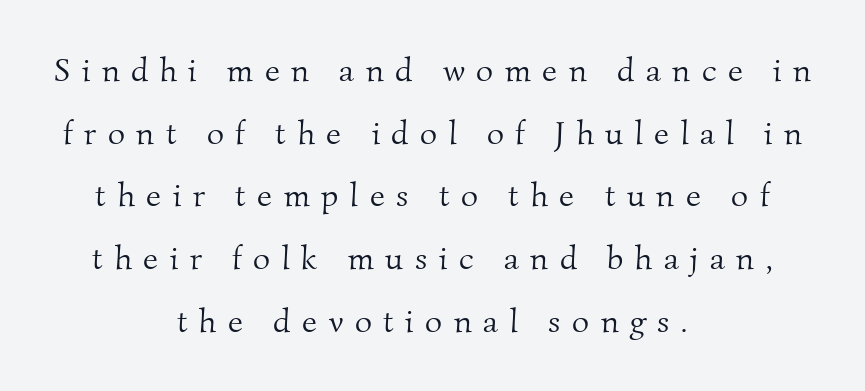
The image shows 33 px light serif type; set centered, loose line spacing (1.9x), unusually wide letter spacing (+0.35 em), not underlined; medium stroke contrast and a small x-height.
